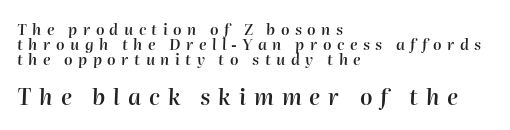
Q: Is the text bold? A: Semi-bold.
Q: Is the text italic (slanted)? A: Yes, it leans right by about 2 degrees.
Q: Is the text underlined? A: No.
Q: How is the paragraph aligned? A: Left-aligned.
Q: Is the spacing between letters normal or unusually wide? A: Unusually wide.
Q: Is the spacing between lines tight, normal or loose? A: Tight.
Q: Which block of text is set in a larger size, the first (top) or the second (bottom)? A: The second (bottom) one.
